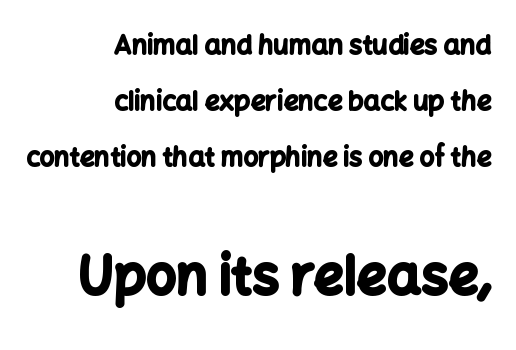
Nothing sits at the stroke ends, so this counts as sans-serif. Regarding leading, the lines here are spaced well apart. The characters look thick and weighty, a clear bold. It's the straight-up-and-down kind of type. Reading down the block, your eye finds every line finishing at a fixed right position.
